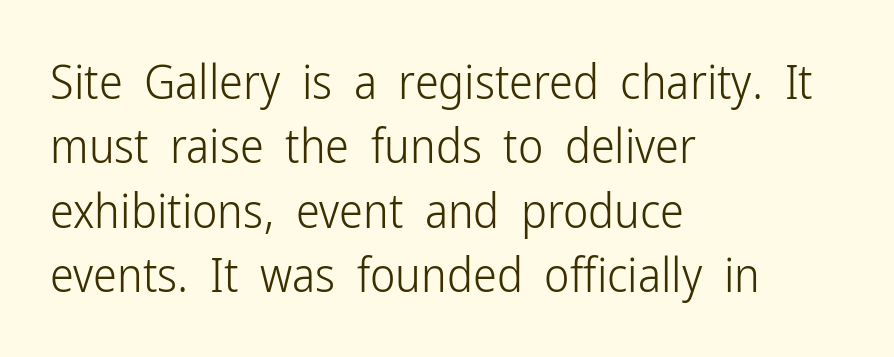
{"serif": "no", "italic": "no", "bold": "no", "weight": "light", "width": "condensed", "stroke_contrast": "low", "x_height": "medium", "monospaced": "no", "underline": "no", "align": "left", "line_spacing": "normal", "line_spacing_ratio": 1.34, "letter_spacing": "normal", "letter_spacing_em": 0.0, "glyph_px": 48}
